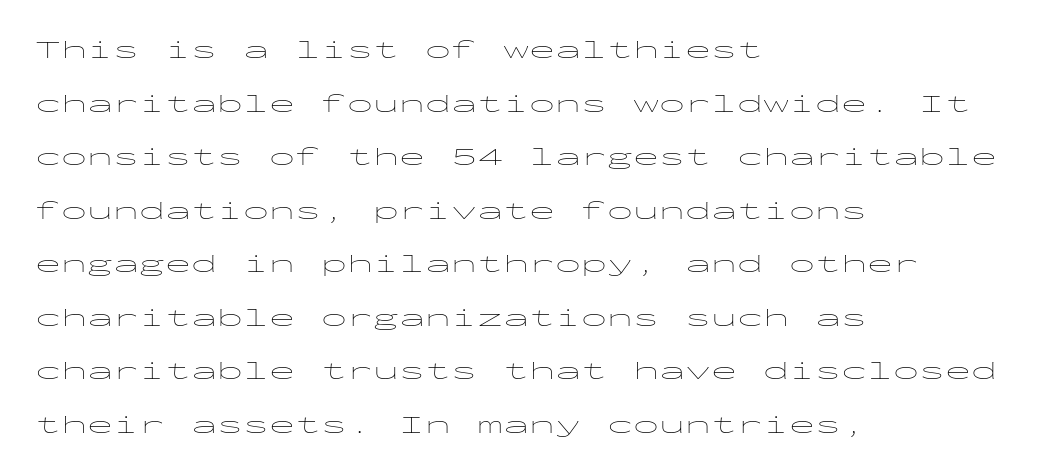
{"italic": "no", "bold": "no", "underline": "no", "align": "left", "line_spacing": "loose", "line_spacing_ratio": 2.06, "letter_spacing": "normal", "letter_spacing_em": 0.0, "glyph_px": 26}
